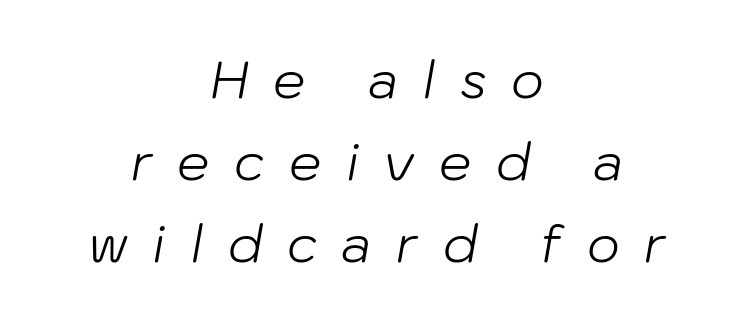
The image shows 51 px light type, italic (leaning right); set centered, normal line spacing (1.61x), unusually wide letter spacing (+0.48 em), not underlined; low stroke contrast and a medium x-height.
